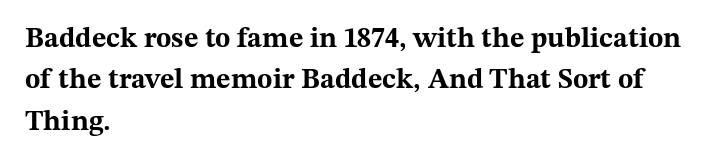
The image shows 28 px bold, wide serif type, upright; set left-aligned, normal line spacing (1.48x), normal letter spacing, not underlined; medium stroke contrast and a medium x-height.
